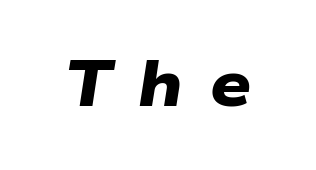
Q: Is the text bold? A: Yes.
Q: Is the typeface a serif or a sans-serif typeface? A: Sans-serif.
Q: Is the text underlined? A: No.
Q: Is the spacing between letters normal or unusually wide? A: Unusually wide.
Q: Width (condensed, normal, or wide)? A: Wide.
Q: Stroke contrast? A: Low.
Q: x-height? A: Medium.
Q: Monospaced? A: No.
